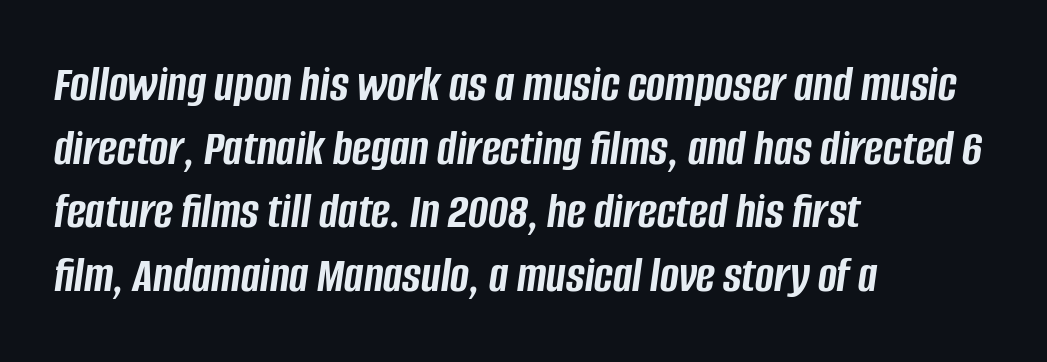
{"italic": "yes", "lean": "right", "slant_degrees": 8, "bold": "yes", "weight": "semibold", "width": "condensed", "stroke_contrast": "low", "x_height": "large", "monospaced": "no", "underline": "no", "align": "left", "line_spacing": "normal", "line_spacing_ratio": 1.25, "letter_spacing": "normal", "letter_spacing_em": 0.0, "glyph_px": 51}
